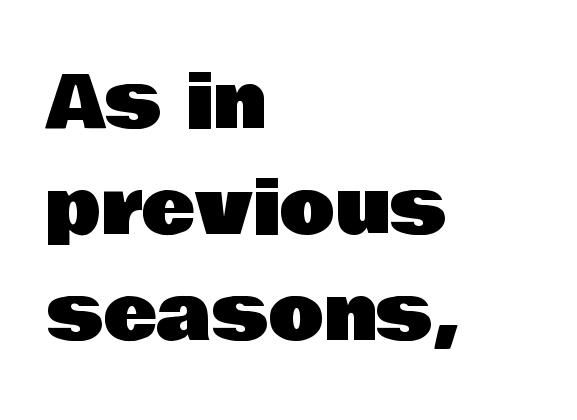
Q: Is the text italic (slanted)? A: No, it is upright.
Q: Is the typeface a serif or a sans-serif typeface? A: Sans-serif.
Q: Is the text underlined? A: No.
Q: How is the paragraph aligned? A: Left-aligned.
Q: Is the spacing between letters normal or unusually wide? A: Normal.
Q: Is the spacing between lines tight, normal or loose? A: Normal.
Q: Width (condensed, normal, or wide)? A: Normal.
Q: Stroke contrast? A: Low.
Q: x-height? A: Large.
Q: Monospaced? A: No.
